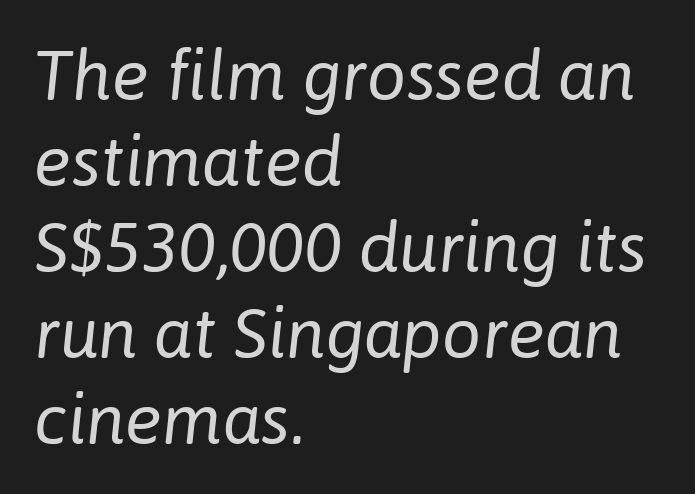
Q: Is the text bold? A: No.
Q: Is the text italic (slanted)? A: Yes, it leans right by about 6 degrees.
Q: Is the text underlined? A: No.
Q: How is the paragraph aligned? A: Left-aligned.
Q: Is the spacing between letters normal or unusually wide? A: Normal.
Q: Width (condensed, normal, or wide)? A: Normal.
Q: Stroke contrast? A: Low.
Q: x-height? A: Medium.
Q: Monospaced? A: No.
